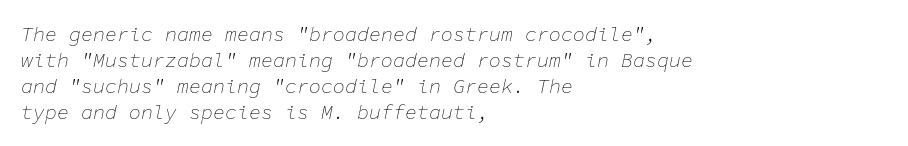
Regarding leading, the lines here are spaced in the standard way. Here the glyphs are tracked normally, forming tight word shapes. Alignment: flush left. Does the lettering tilt? It does — this is italic. Underline: absent.
